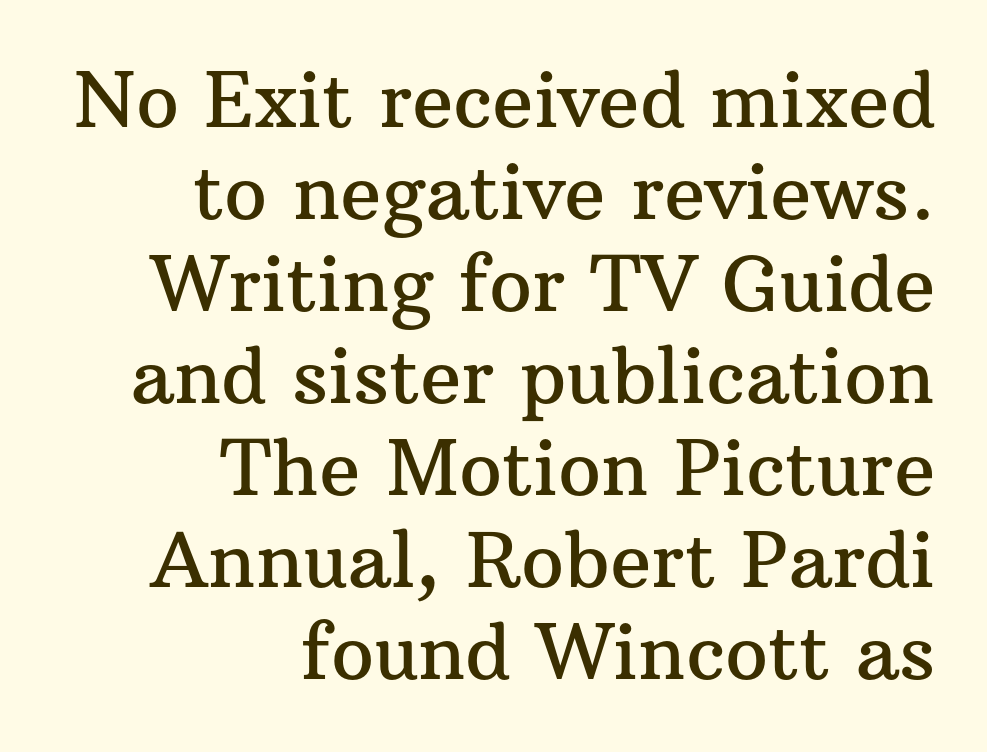
The face used here is proportionally spaced, like ordinary book or web type. Line ends are locked; line starts wander. The specimen reads as upright at a glance. Anything drawn beneath the words? Only blank space. Inter-character spacing is left at the font's built-in metrics. Typographically, this falls in the serif category.
